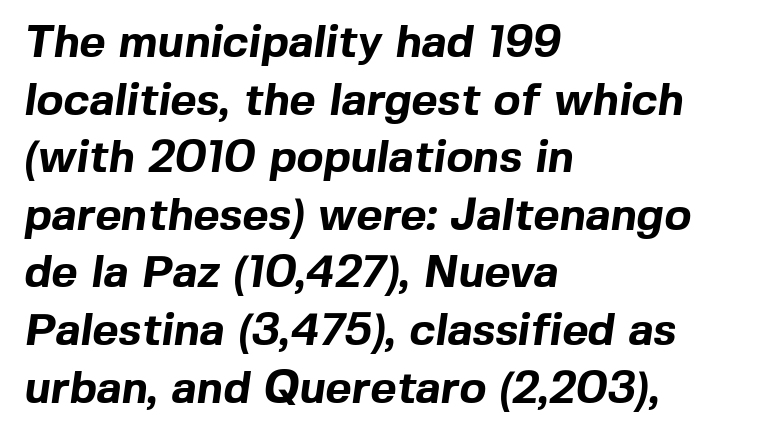
Q: Is the text bold? A: Yes.
Q: Is the typeface a serif or a sans-serif typeface? A: Sans-serif.
Q: Is the text underlined? A: No.
Q: How is the paragraph aligned? A: Left-aligned.
Q: Is the spacing between letters normal or unusually wide? A: Normal.
Q: Is the spacing between lines tight, normal or loose? A: Normal.
Q: Width (condensed, normal, or wide)? A: Normal.
Q: x-height? A: Medium.
Q: Monospaced? A: No.
